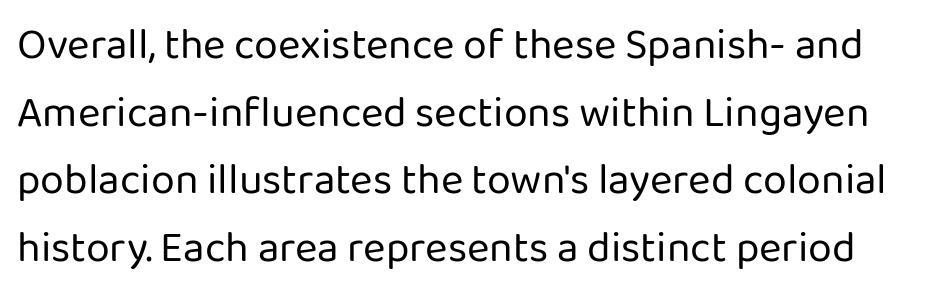
Look at the bottom of the vertical strokes: they stop flat, with no serifs. No italicization has been applied; the sample stays upright. The letters advance in unequal steps, a hallmark of proportional type. Ink coverage per letter is moderate at most. The rows are spaced the way most documents space them. The area under the type is left untouched.
